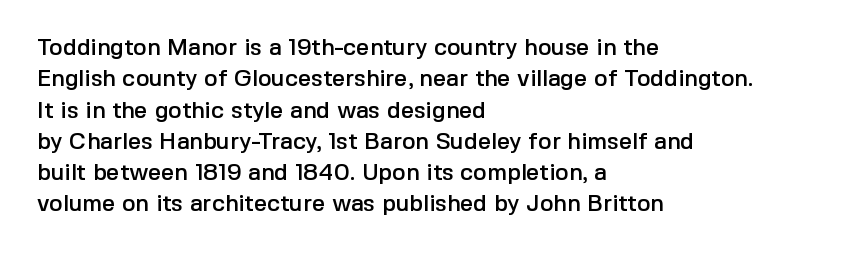
The image shows 23 px text type, upright; set left-aligned, normal line spacing (1.36x), normal letter spacing, not underlined.
